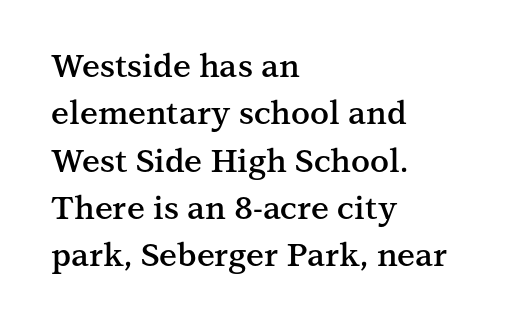
Q: Is the text bold? A: Semi-bold.
Q: Is the text italic (slanted)? A: No, it is upright.
Q: Is the typeface a serif or a sans-serif typeface? A: Serif.
Q: Is the text underlined? A: No.
Q: How is the paragraph aligned? A: Left-aligned.
Q: Is the spacing between letters normal or unusually wide? A: Normal.
Q: Is the spacing between lines tight, normal or loose? A: Normal.
Q: Width (condensed, normal, or wide)? A: Normal.
Q: Stroke contrast? A: Medium.
Q: x-height? A: Medium.
Q: Monospaced? A: No.
